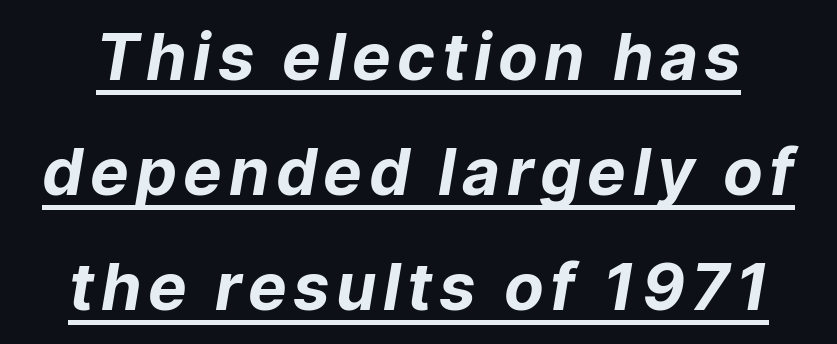
Observe the absence of serifs on each vertical stroke in this sample. The rendering uses natural spacing where letterforms have individual widths. Bold? Absolutely — the strokes are thick and heavy. A typographer would call this underscored text.
